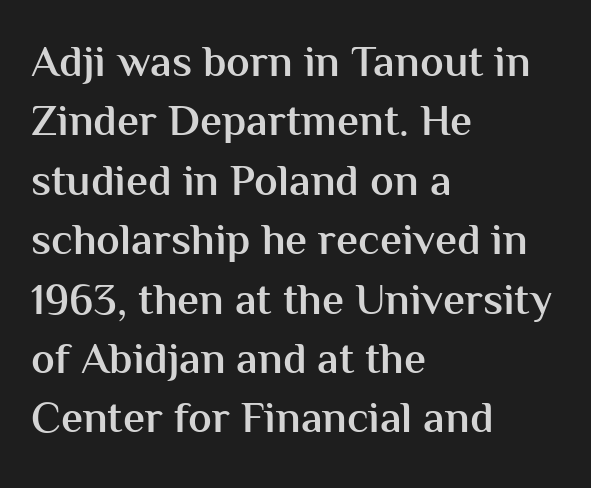
{"serif": "no", "italic": "no", "bold": "semi", "weight": "semibold", "width": "normal", "stroke_contrast": "medium", "x_height": "medium", "monospaced": "no", "underline": "no", "align": "left", "line_spacing": "normal", "line_spacing_ratio": 1.35, "letter_spacing": "normal", "letter_spacing_em": 0.0, "glyph_px": 44}
